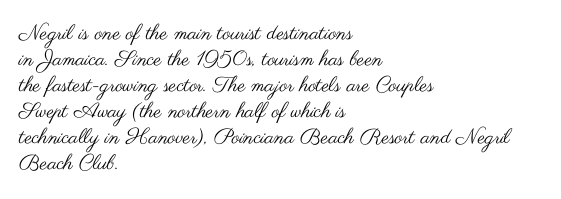
Unmarked baselines from the first word to the last. Students, note that the glyphs here touch the page at normal intervals. Which margin do the lines hug? The left one — the right edge is uneven. The typesetting does not lean heavy: it is not bold.
